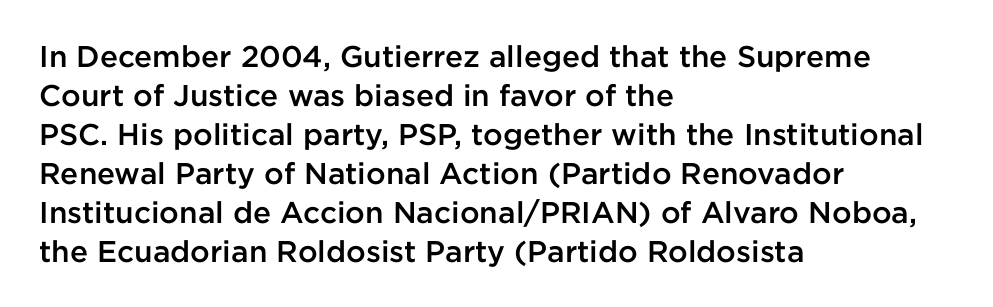
{"serif": "no", "italic": "no", "bold": "semi", "weight": "semibold", "width": "normal", "stroke_contrast": "low", "x_height": "medium", "monospaced": "no", "underline": "no", "align": "left", "line_spacing": "normal", "line_spacing_ratio": 1.3, "letter_spacing": "normal", "letter_spacing_em": 0.0, "glyph_px": 30}
